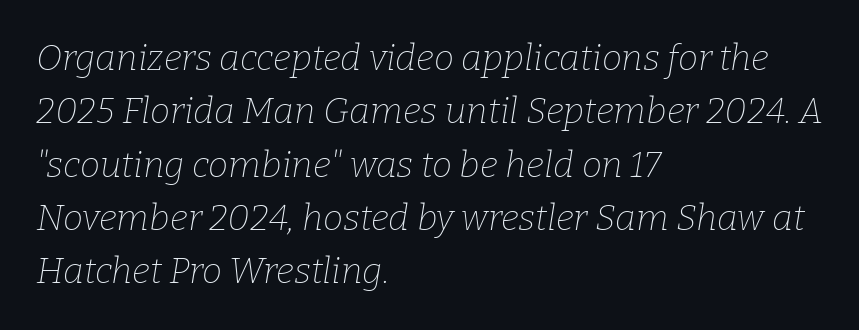
A typesetter would label this face a serif. In CSS terms this would be text-align: left. The passage shown stacks its lines at a standard gap. Note the varied advance widths — an 'i' is clearly narrower than an 'm'.
